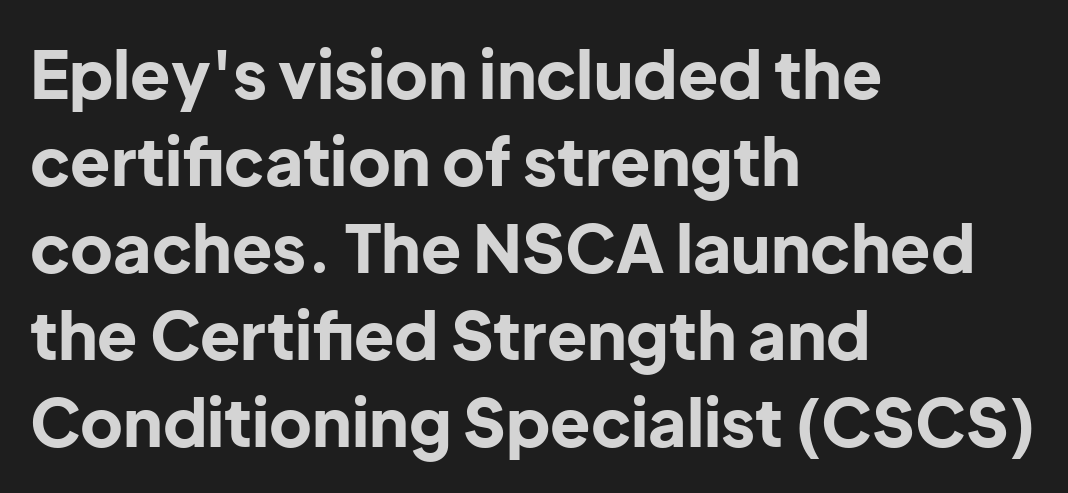
The image shows 66 px bold sans-serif type, upright; set left-aligned, normal line spacing (1.32x), normal letter spacing, not underlined; low stroke contrast and a medium x-height.
